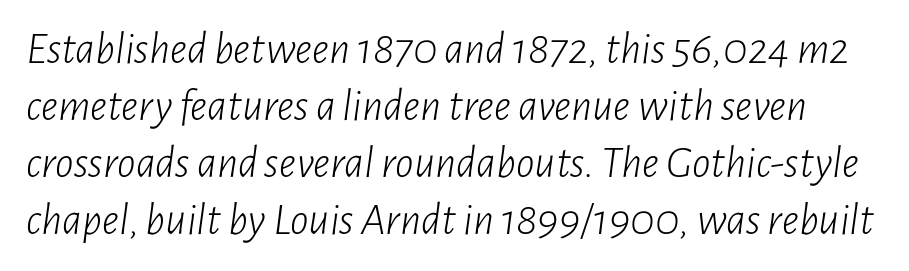
{"italic": "yes", "lean": "right", "slant_degrees": 7, "bold": "no", "weight": "light", "width": "condensed", "stroke_contrast": "low", "x_height": "medium", "monospaced": "no", "underline": "no", "line_spacing_ratio": 1.24, "letter_spacing": "normal", "letter_spacing_em": 0.0, "glyph_px": 46}
